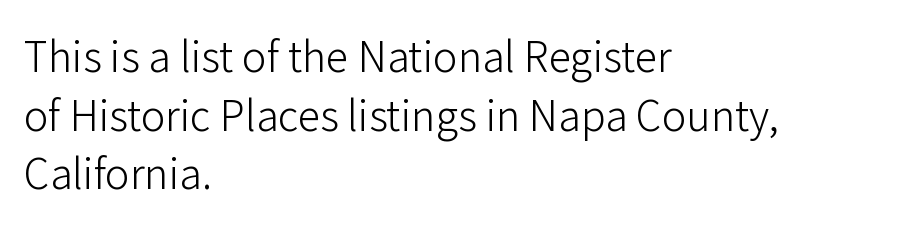
When letters stand straight like this, we call the style roman or upright. A quiet, ordinary-to-light weight characterises the typeface. The designer went with a sans here, leaving each stem footless. How are the letters spaced? Ordinarily, with no added tracking. What's the leading like? Ordinary, nothing unusual.
